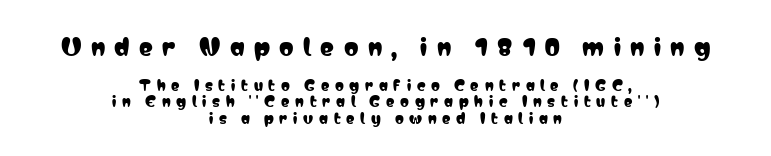
The letters stand straight up with perfectly vertical stems. Each word looks stretched out because of the extra space between its letters. Larger block? The one above; the one below is distinctly smaller. If you folded the block vertically in half, each line would mirror itself in length.
